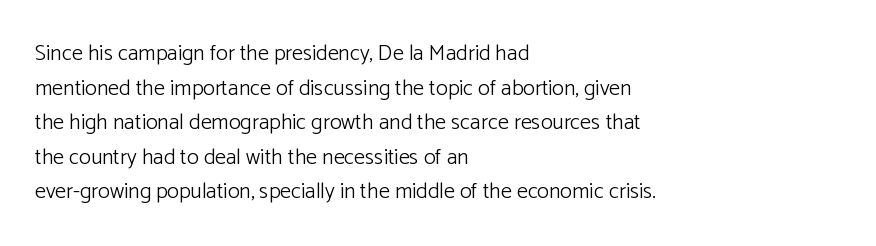
The image shows 22 px text type, upright; set left-aligned, normal line spacing (1.57x), normal letter spacing, not underlined.
